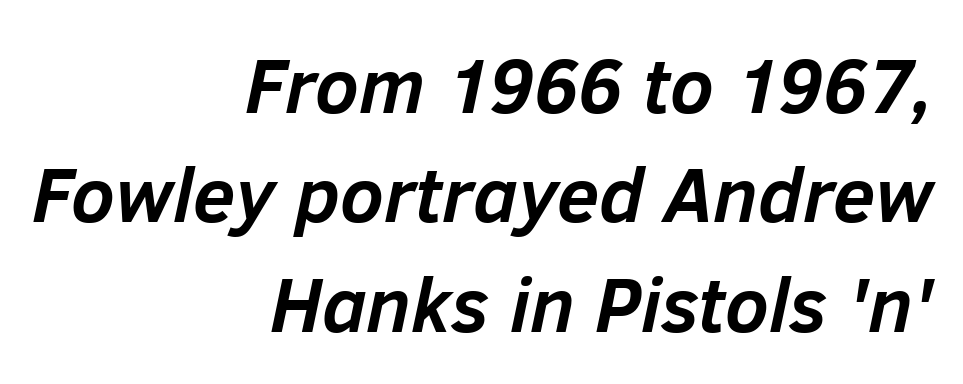
{"italic": "yes", "lean": "right", "slant_degrees": 12, "bold": "yes", "weight": "semibold", "width": "normal", "stroke_contrast": "low", "x_height": "medium", "monospaced": "no", "underline": "no", "align": "right", "line_spacing": "normal", "line_spacing_ratio": 1.42, "letter_spacing": "normal", "letter_spacing_em": 0.0, "glyph_px": 77}
